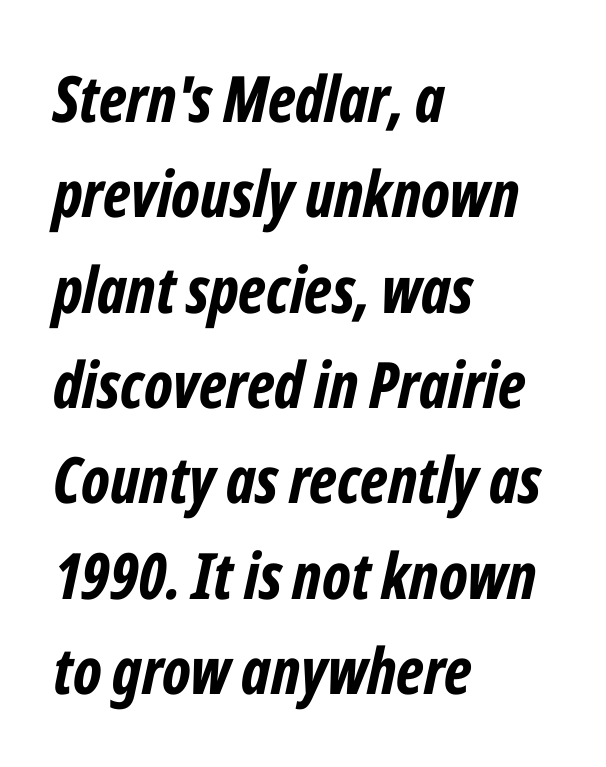
Q: Is the text bold? A: Yes.
Q: Is the text italic (slanted)? A: Yes, it leans right by about 12 degrees.
Q: Is the text underlined? A: No.
Q: How is the paragraph aligned? A: Left-aligned.
Q: Is the spacing between letters normal or unusually wide? A: Normal.
Q: Is the spacing between lines tight, normal or loose? A: Normal.
Q: Width (condensed, normal, or wide)? A: Condensed.
Q: Stroke contrast? A: Low.
Q: x-height? A: Medium.
Q: Monospaced? A: No.
